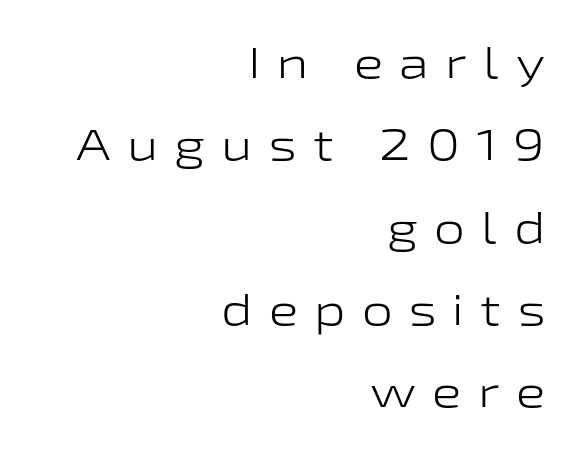
The image shows 44 px light, wide sans-serif type, upright; set right-aligned, line spacing 1.87x, unusually wide letter spacing (+0.37 em), not underlined; low stroke contrast and a medium x-height.
